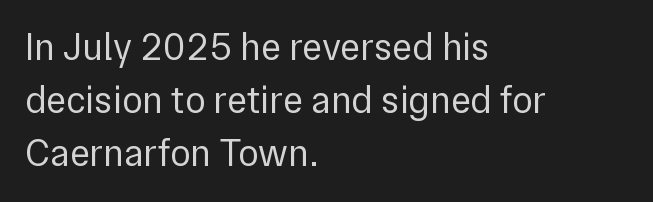
The image shows 38 px regular-weight sans-serif type, upright; set left-aligned, normal line spacing (1.4x), normal letter spacing, not underlined; low stroke contrast and a medium x-height.
